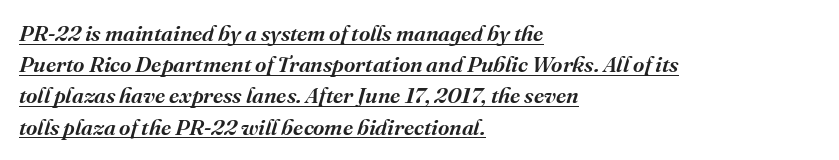
{"italic": "yes", "lean": "right", "slant_degrees": 16, "underline": "yes", "align": "left", "line_spacing": "normal", "line_spacing_ratio": 1.42, "letter_spacing": "normal", "letter_spacing_em": 0.0, "glyph_px": 22}
